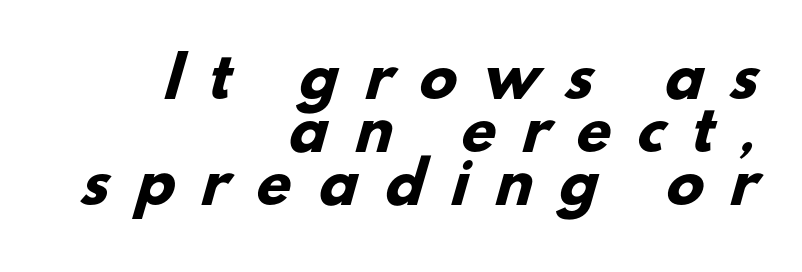
The image shows 56 px heavy sans-serif type; set right-aligned, tight line spacing (0.95x), unusually wide letter spacing (+0.48 em), not underlined; low stroke contrast and a small x-height.
